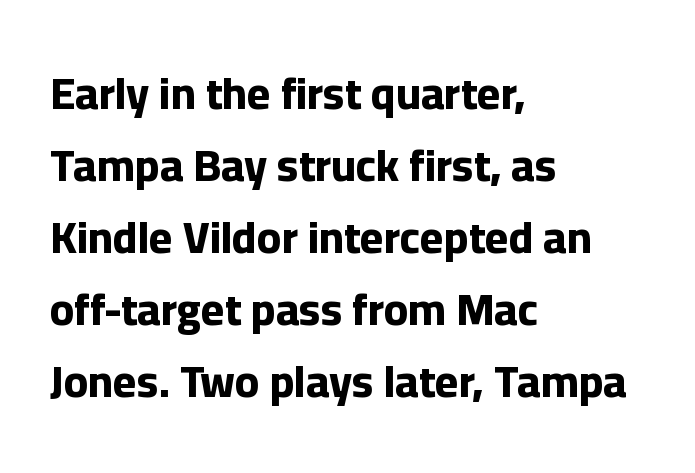
Q: Is the text bold? A: Yes.
Q: Is the text italic (slanted)? A: No, it is upright.
Q: Is the typeface a serif or a sans-serif typeface? A: Sans-serif.
Q: Is the text underlined? A: No.
Q: How is the paragraph aligned? A: Left-aligned.
Q: Is the spacing between letters normal or unusually wide? A: Normal.
Q: Is the spacing between lines tight, normal or loose? A: Normal.
Q: Width (condensed, normal, or wide)? A: Normal.
Q: Stroke contrast? A: Low.
Q: x-height? A: Medium.
Q: Monospaced? A: No.
